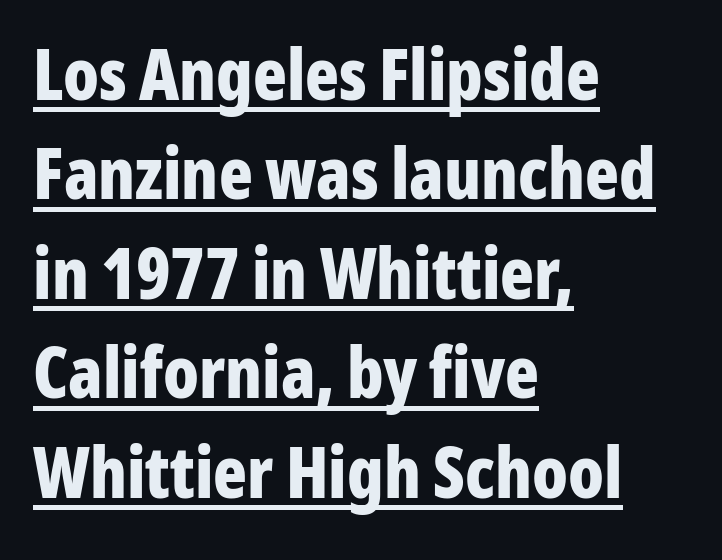
Reading down the column, the eye jumps a familiar distance to each next line. The letters advance in unequal steps, a hallmark of proportional type. Observe the absence of serifs on each vertical stroke in this sample. You can see a thin bar hugging the bottom of the glyphs.
